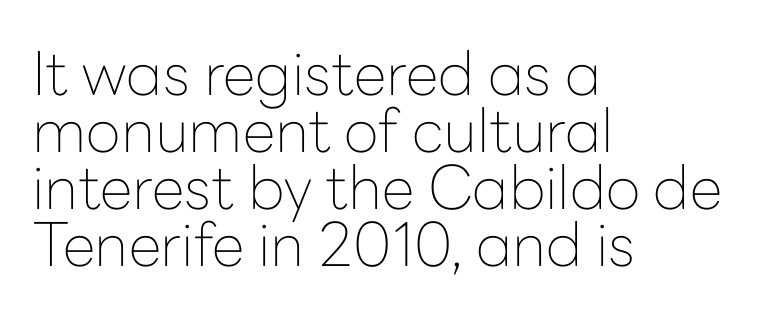
It's the straight-up-and-down kind of type. This block would grow much taller if given ordinary leading; it's compressed now. Look at the tracking — it's just the regular setting, nothing added. Every row of glyphs begins at an identical x-position on the left. The letters carry no serifs — their stems end cleanly without finishing strokes.
